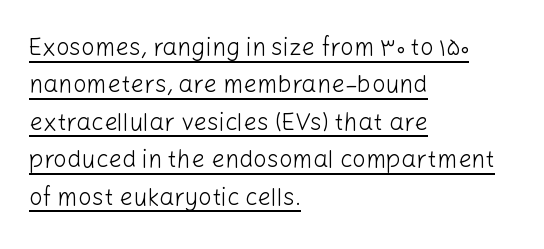
These lines keep a tight, regular rhythm from letter to letter. Teacher's note: observe the even left margin — that is flush-left alignment. The letterforms sit at book weight or below. Normally led — the rows are evenly, conventionally spaced. When letters stand straight like this, we call the style roman or upright.
